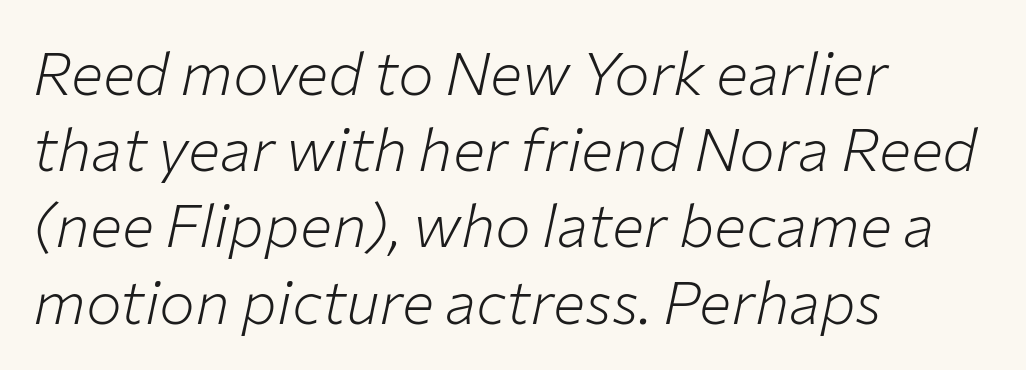
Q: Is the text bold? A: No.
Q: Is the text italic (slanted)? A: Yes, it leans right by about 12 degrees.
Q: Is the text underlined? A: No.
Q: How is the paragraph aligned? A: Left-aligned.
Q: Is the spacing between letters normal or unusually wide? A: Normal.
Q: Is the spacing between lines tight, normal or loose? A: Normal.
Q: Width (condensed, normal, or wide)? A: Normal.
Q: Stroke contrast? A: Low.
Q: x-height? A: Medium.
Q: Monospaced? A: No.
